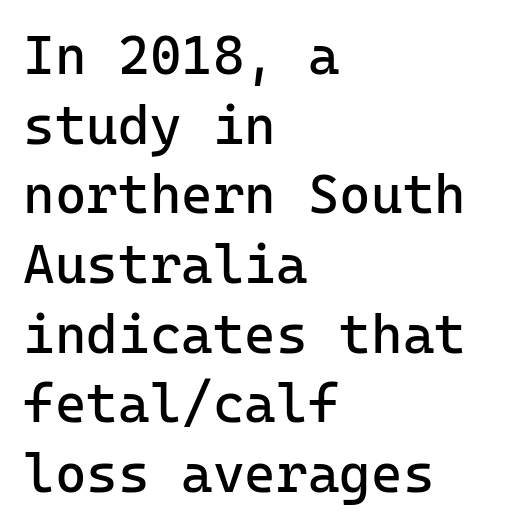
The image shows 54 px regular-weight sans-serif type, upright, monospaced; set left-aligned, normal line spacing (1.29x), normal letter spacing, not underlined; low stroke contrast and a medium x-height.
